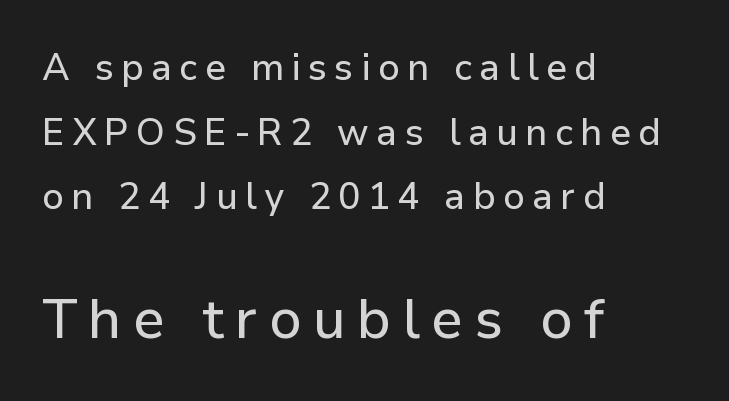
Q: Is the text italic (slanted)? A: No, it is upright.
Q: Is the typeface a serif or a sans-serif typeface? A: Sans-serif.
Q: Is the text underlined? A: No.
Q: How is the paragraph aligned? A: Left-aligned.
Q: Is the spacing between letters normal or unusually wide? A: Unusually wide.
Q: Which block of text is set in a larger size, the first (top) or the second (bottom)? A: The second (bottom) one.
Q: Width (condensed, normal, or wide)? A: Normal.
Q: Stroke contrast? A: Low.
Q: x-height? A: Medium.
Q: Monospaced? A: No.
